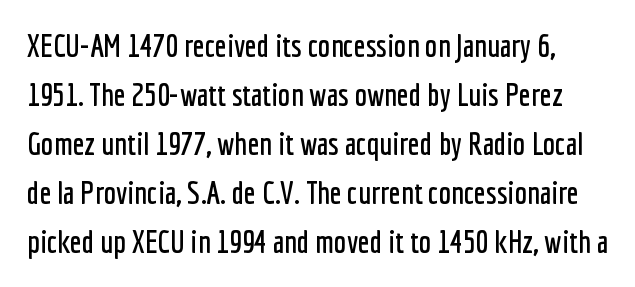
A typesetter would mark this as roman, not italic. Here the designer chose a conventional face with non-uniform glyph widths. The space directly below the letters is spotless. No extra tracking has been applied to these lines. The type family on display is of the sans-serif kind. Regular leading.
